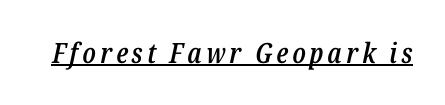
The image shows 28 px semibold, condensed type, italic (leaning right); set underlined; low stroke contrast and a medium x-height.
